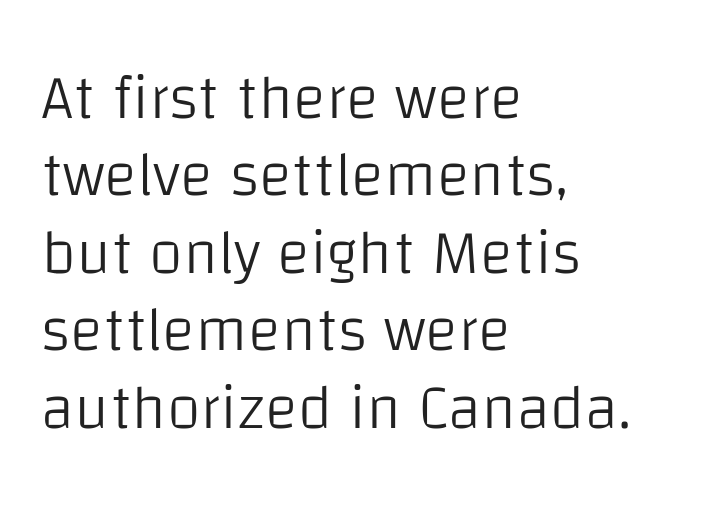
Q: Is the text bold? A: No.
Q: Is the text italic (slanted)? A: No, it is upright.
Q: Is the typeface a serif or a sans-serif typeface? A: Sans-serif.
Q: Is the text underlined? A: No.
Q: How is the paragraph aligned? A: Left-aligned.
Q: Is the spacing between letters normal or unusually wide? A: Normal.
Q: Is the spacing between lines tight, normal or loose? A: Normal.
Q: Width (condensed, normal, or wide)? A: Normal.
Q: Stroke contrast? A: Low.
Q: x-height? A: Large.
Q: Monospaced? A: No.
